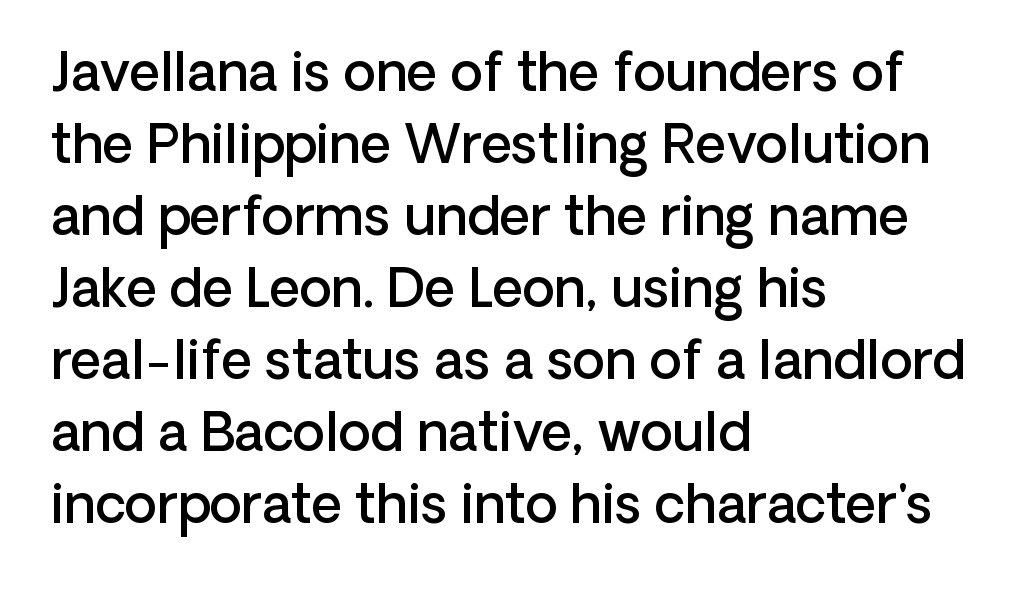
Compared with typical paragraphs, the rows here are spaced about the same. Is this a fixed-width face? No — the glyphs have proportional, varying widths. One-word summary of the alignment: left. No extra tracking has been applied to these lines. No word sits above an underline. The face used here is a sans, in the tradition of grotesques and geometrics.
